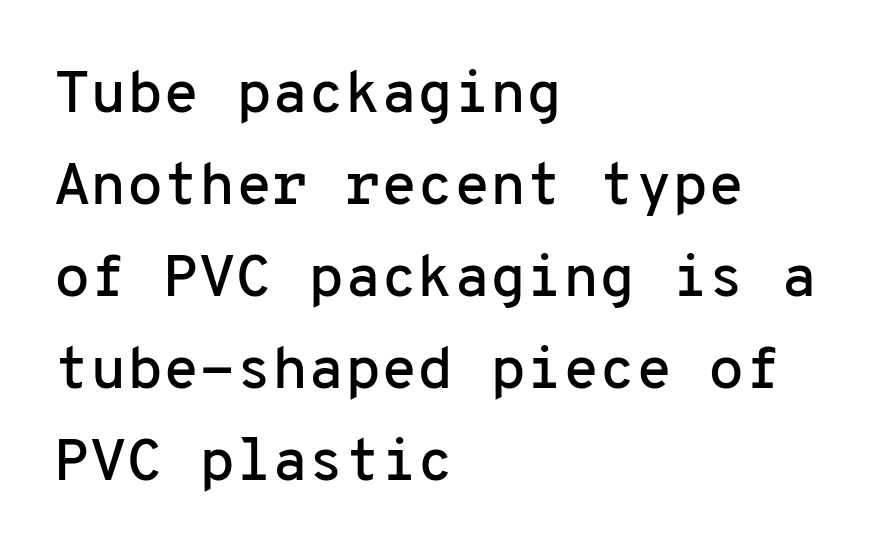
{"serif": "no", "italic": "no", "width": "normal", "stroke_contrast": "low", "x_height": "medium", "monospaced": "yes", "underline": "no", "align": "left", "line_spacing": "normal", "line_spacing_ratio": 1.56, "letter_spacing": "normal", "letter_spacing_em": 0.0, "glyph_px": 59}
